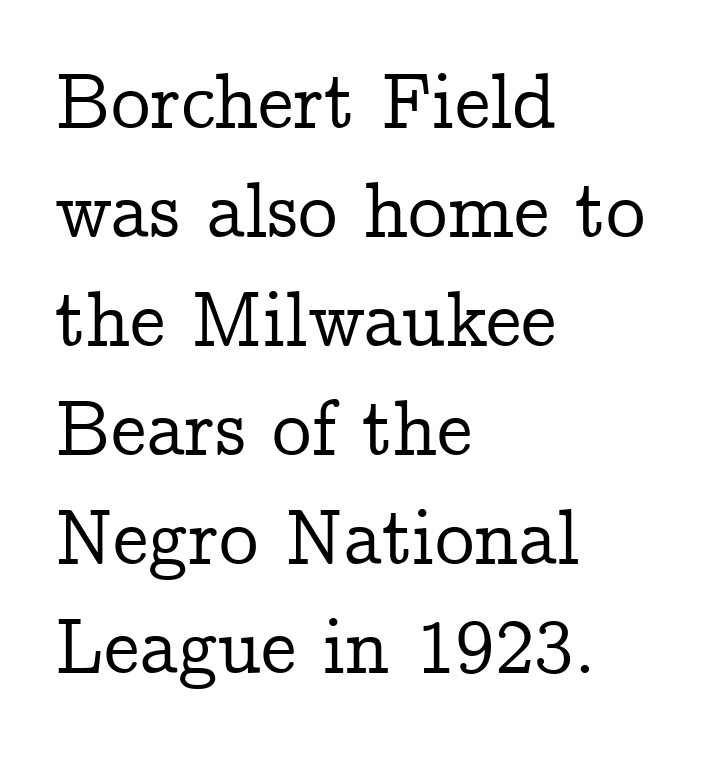
Between one letter and the next there's only the usual sliver of space. Does the lettering tilt? It doesn't — this is upright. This sample keeps an unexceptional amount of space between lines. If you drew a ruler down the left edge, every line would touch it.
